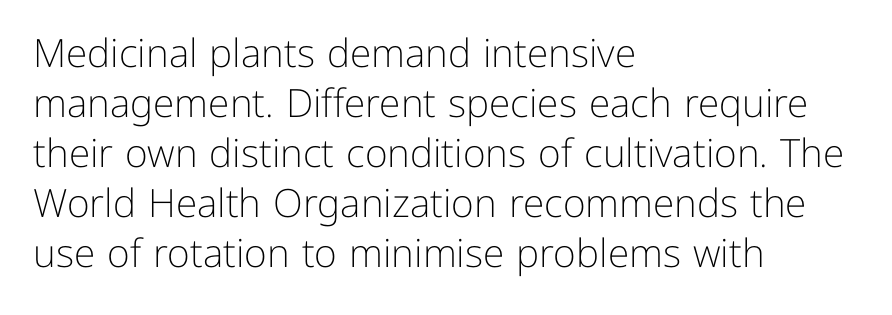
{"serif": "no", "italic": "no", "bold": "no", "weight": "light", "width": "normal", "stroke_contrast": "low", "x_height": "medium", "monospaced": "no", "underline": "no", "align": "left", "line_spacing": "normal", "line_spacing_ratio": 1.28, "letter_spacing": "normal", "letter_spacing_em": 0.0, "glyph_px": 39}
